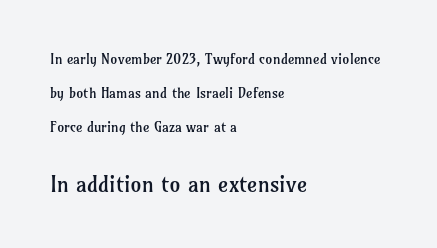
Typesetter's note — lower block bumped up in size, upper block left smaller. Bare-footed words on every line. The face used here is rendered with its standard letterfit. Unbolded letterforms with no extra heft.
